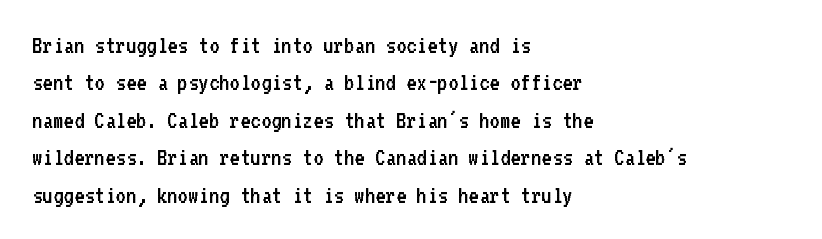
Q: Is the text bold? A: No.
Q: Is the text italic (slanted)? A: No, it is upright.
Q: Is the text underlined? A: No.
Q: How is the paragraph aligned? A: Left-aligned.
Q: Is the spacing between letters normal or unusually wide? A: Normal.
Q: Is the spacing between lines tight, normal or loose? A: Normal.
